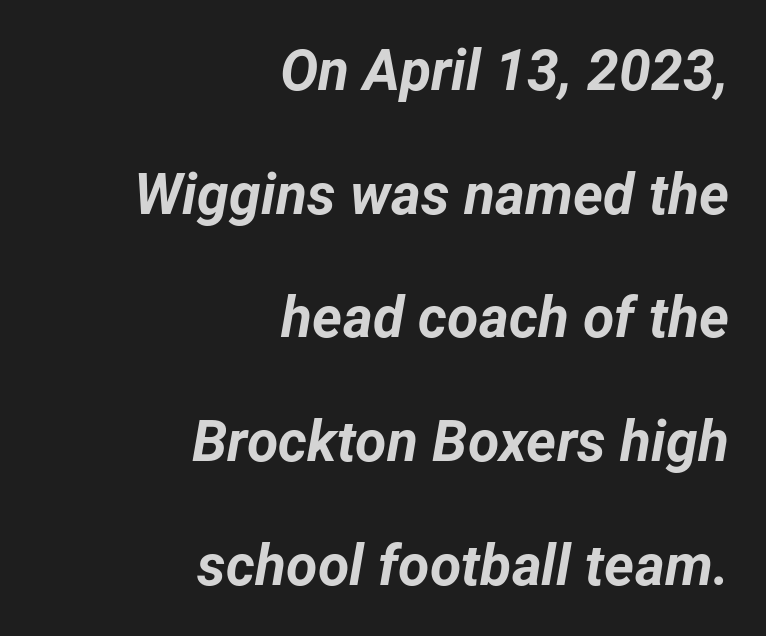
The image shows 57 px bold type, italic (leaning right); set right-aligned, loose line spacing (2.17x), normal letter spacing, not underlined; low stroke contrast and a medium x-height.
